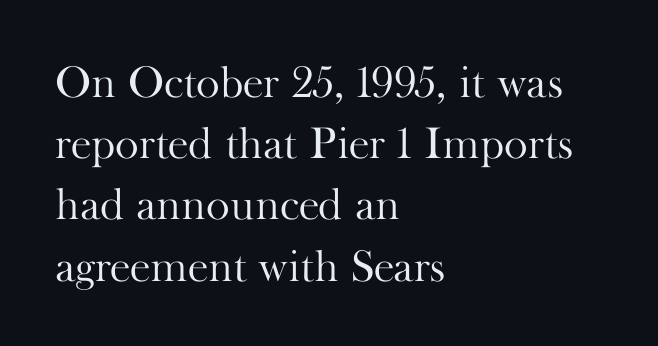
{"serif": "yes", "italic": "no", "bold": "no", "weight": "light", "width": "normal", "stroke_contrast": "high", "x_height": "small", "monospaced": "no", "underline": "no", "align": "left", "line_spacing": "normal", "line_spacing_ratio": 1.36, "letter_spacing": "normal", "letter_spacing_em": 0.0, "glyph_px": 45}
